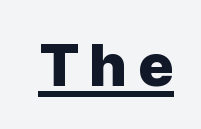
The font's upright variant was chosen for this text. Underlined type. To sum up the face: it is a sans, with no serifs. The characters look thick and weighty, a clear bold. Spacing verdict: proportional, widths tailored to each character.
